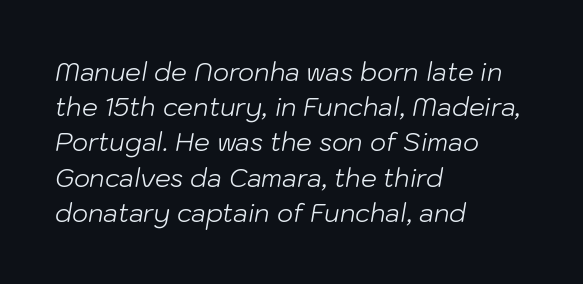
Standard letterfit; no display-style spreading of the glyphs. The face looks like a standard text weight, possibly lighter. Descenders are the only things crossing below the line. Regarding leading, the lines here are spaced in the standard way. All the whitespace from short lines collects on the right. The rendering applies a slant to the glyphs.
